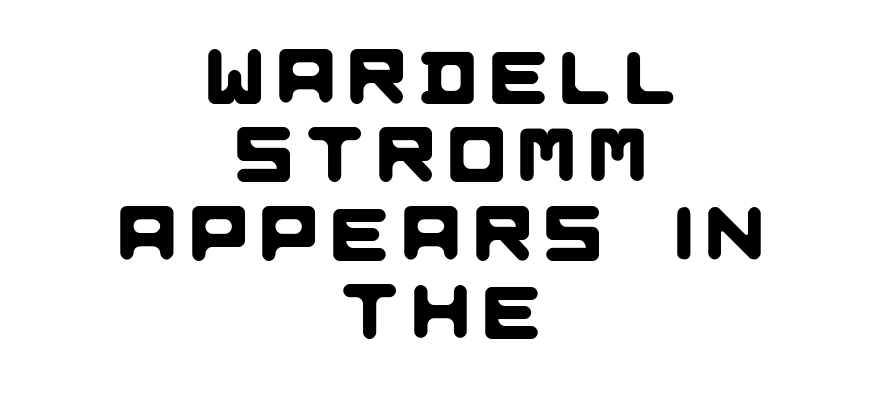
{"serif": "no", "width": "normal", "stroke_contrast": "low", "x_height": "large", "monospaced": "no", "underline": "no", "align": "center", "line_spacing": "tight", "line_spacing_ratio": 1.03, "glyph_px": 76}
